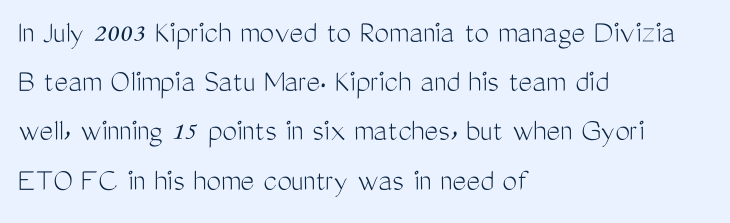
{"serif": "no", "italic": "no", "bold": "no", "weight": "light", "width": "condensed", "stroke_contrast": "medium", "x_height": "medium", "monospaced": "no", "underline": "no", "align": "left", "line_spacing": "normal", "line_spacing_ratio": 1.49, "letter_spacing": "normal", "letter_spacing_em": 0.0, "glyph_px": 33}
